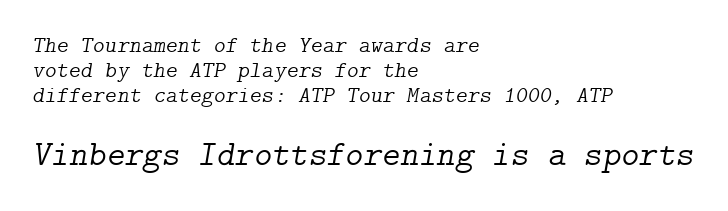
{"serif": "yes", "italic": "yes", "lean": "right", "slant_degrees": 9, "bold": "no", "weight": "light", "width": "normal", "stroke_contrast": "low", "x_height": "medium", "underline": "no", "align": "left", "line_spacing": "tight", "line_spacing_ratio": 1.08, "letter_spacing": "normal", "letter_spacing_em": 0.0, "larger_block": "second", "size_ratio": 1.52, "glyph_px": 35}
